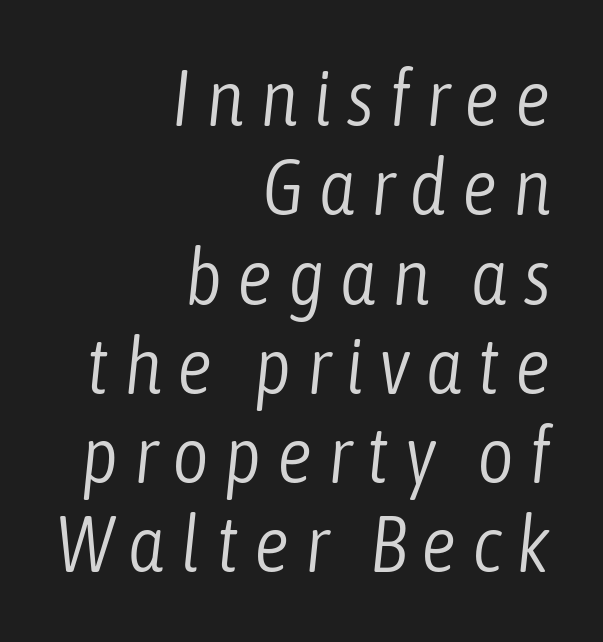
{"italic": "yes", "lean": "right", "slant_degrees": 6, "bold": "no", "weight": "light", "width": "condensed", "stroke_contrast": "low", "x_height": "medium", "monospaced": "no", "underline": "no", "align": "right", "line_spacing": "tight", "line_spacing_ratio": 1.13, "glyph_px": 79}
